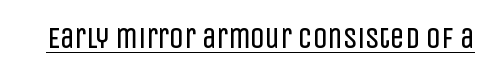
{"serif": "no", "italic": "no", "bold": "no", "weight": "regular", "width": "condensed", "stroke_contrast": "low", "x_height": "large", "monospaced": "no", "underline": "yes", "letter_spacing": "normal", "letter_spacing_em": 0.0, "glyph_px": 29}
